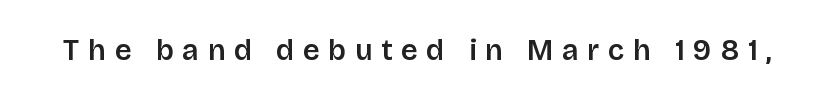
Glance below the letters and you will spot only blank space. Note the varied advance widths — an 'i' is clearly narrower than an 'm'. The type sits square on the baseline with zero lean. Serif or sans? Sans — the stroke terminals are bare. The horizontal fit of the characters is loose and conspicuously gappy.
